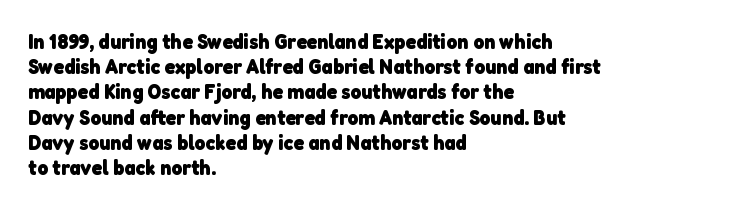
Q: Is the text bold? A: Yes.
Q: Is the text underlined? A: No.
Q: How is the paragraph aligned? A: Left-aligned.
Q: Is the spacing between letters normal or unusually wide? A: Normal.
